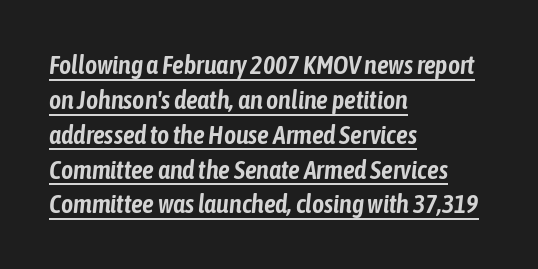
{"italic": "yes", "lean": "right", "slant_degrees": 6, "underline": "yes", "align": "left", "line_spacing": "normal", "line_spacing_ratio": 1.34, "letter_spacing": "normal", "letter_spacing_em": 0.0, "glyph_px": 26}
